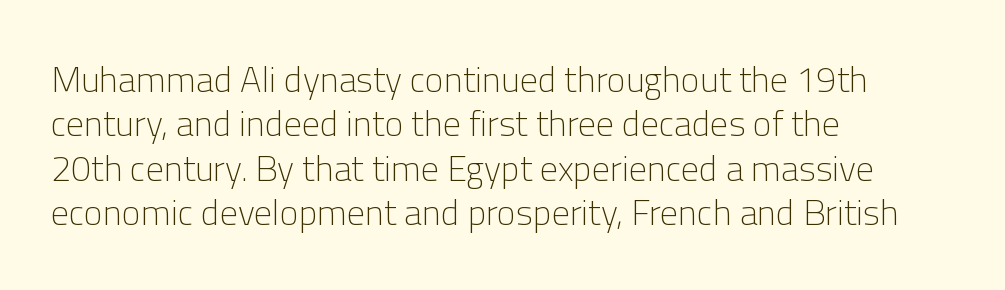
{"serif": "no", "italic": "no", "bold": "no", "weight": "light", "width": "normal", "stroke_contrast": "low", "x_height": "medium", "monospaced": "no", "underline": "no", "align": "left", "line_spacing_ratio": 1.23, "letter_spacing": "normal", "letter_spacing_em": 0.0, "glyph_px": 36}
